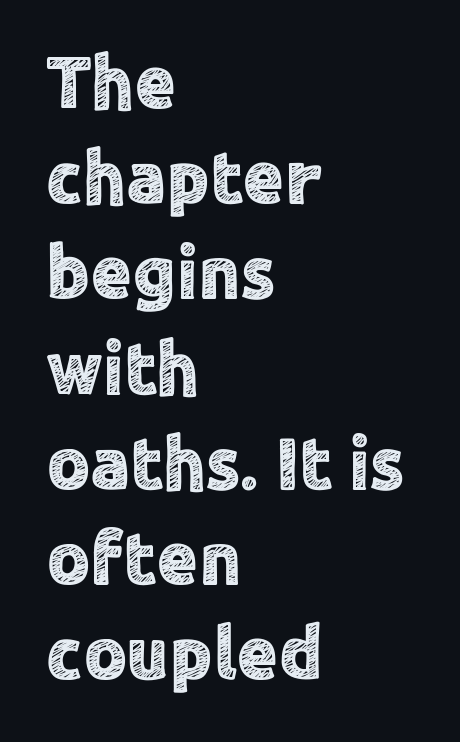
The image shows 75 px sans-serif type, upright; set left-aligned, normal line spacing (1.27x), normal letter spacing, not underlined; a medium x-height.
